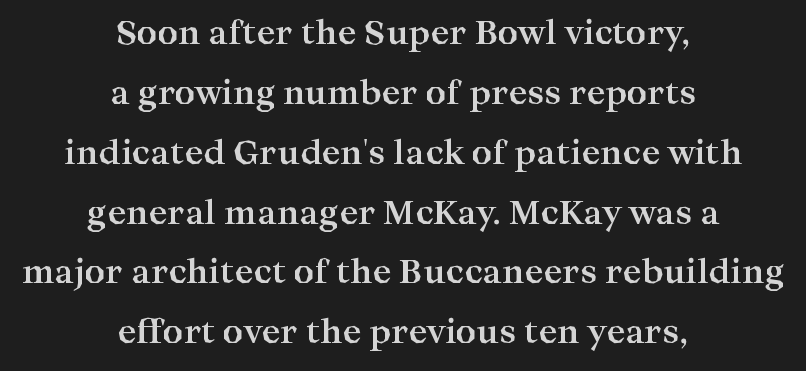
{"serif": "yes", "italic": "no", "bold": "yes", "weight": "bold", "width": "wide", "stroke_contrast": "high", "x_height": "medium", "monospaced": "no", "underline": "no", "align": "center", "line_spacing_ratio": 1.87, "letter_spacing": "normal", "letter_spacing_em": 0.0, "glyph_px": 32}
